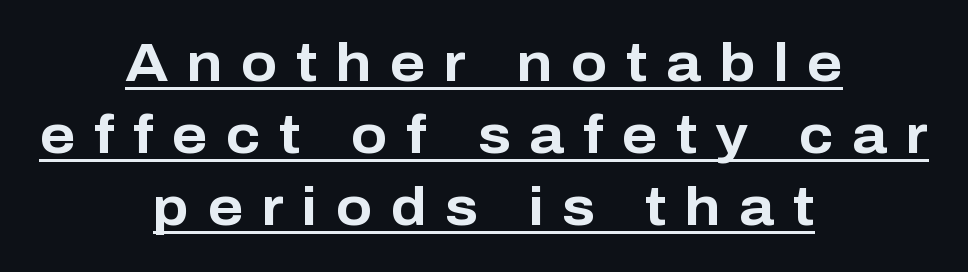
Q: Is the text bold? A: Yes.
Q: Is the text italic (slanted)? A: No, it is upright.
Q: Is the typeface a serif or a sans-serif typeface? A: Sans-serif.
Q: Is the text underlined? A: Yes.
Q: How is the paragraph aligned? A: Centered.
Q: Is the spacing between letters normal or unusually wide? A: Unusually wide.
Q: Is the spacing between lines tight, normal or loose? A: Normal.
Q: Width (condensed, normal, or wide)? A: Normal.
Q: Stroke contrast? A: Low.
Q: x-height? A: Medium.
Q: Monospaced? A: No.
